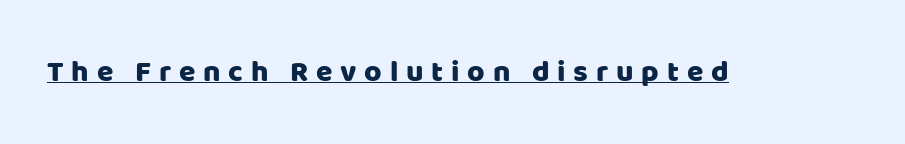
Do the characters align in a grid? No, the font is proportional. Style check: upright. A typesetter would call this heavily tracked-out type. The glyphs are accompanied by a horizontal stroke just below them.
